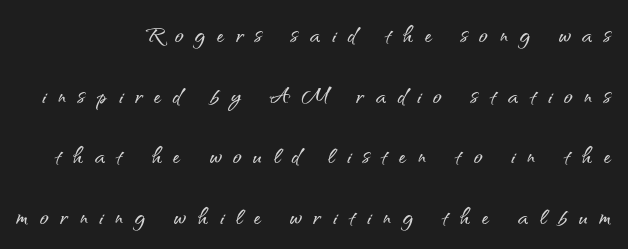
The image shows 29 px sans-serif type; set right-aligned, loose line spacing (2.09x), unusually wide letter spacing (+0.41 em), not underlined; medium stroke contrast and a small x-height.
